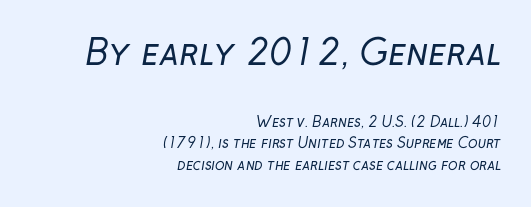
{"serif": "no", "bold": "no", "weight": "regular", "width": "normal", "stroke_contrast": "low", "x_height": "medium", "monospaced": "no", "underline": "no", "align": "right", "line_spacing": "normal", "line_spacing_ratio": 1.56, "letter_spacing": "normal", "letter_spacing_em": 0.0, "larger_block": "first", "size_ratio": 2.5, "glyph_px": 35}
